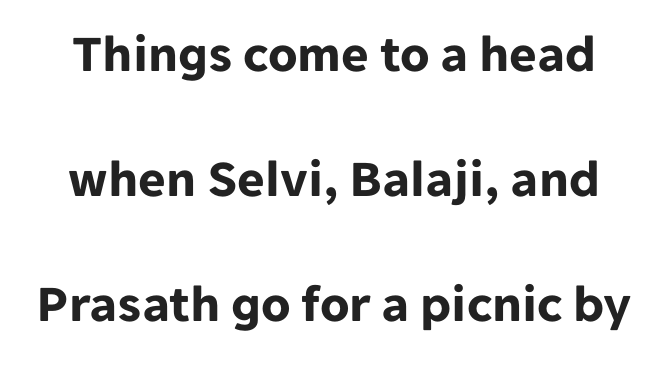
The image shows 53 px bold sans-serif type, upright; set loose line spacing (2.36x), normal letter spacing, not underlined; low stroke contrast and a medium x-height.
